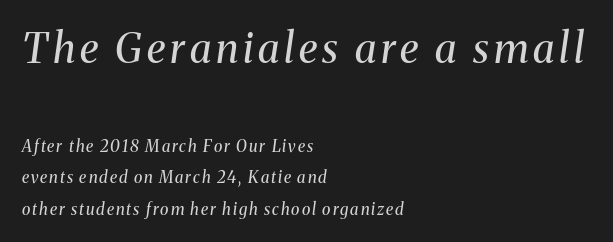
The image shows 41 px regular-weight serif type, italic (leaning right); set left-aligned, loose line spacing (1.97x), not underlined; the first (top) block is 2.56x larger; medium stroke contrast and a medium x-height.
